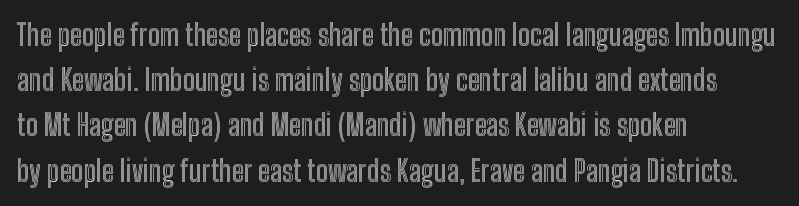
Think of a printed novel: that variable character pitch is what you see here. Type without underlining. Which margin do the lines hug? The left one — the right edge is uneven. This sample keeps an unexceptional amount of space between lines. The lettering holds an erect, upright posture throughout.
